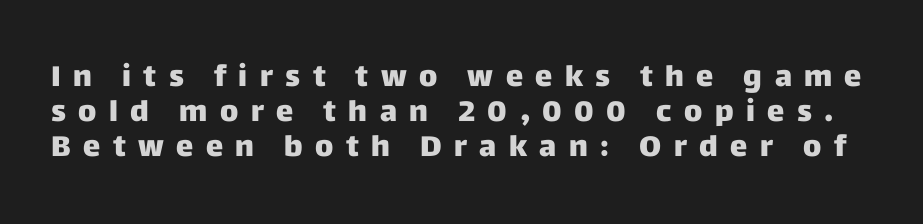
Spacing between characters has been opened up far beyond the box default. This rendering employs a face without finishing strokes, i.e., a sans-serif. The space directly below the letters is spotless. This is the regular roman posture of the typeface. You could not count columns in this text — the font is proportionally spaced.
